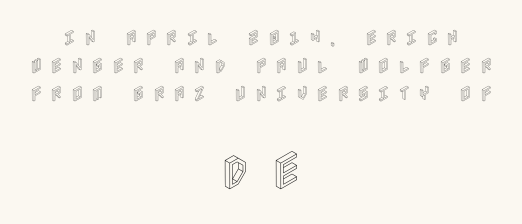
Lines of text with bare space underneath. This is the regular roman posture of the typeface. A normal amount of white space separates one row of letters from the next. The gaps between neighbouring characters are conspicuously large. The rendering positions every line midway between the sides.
